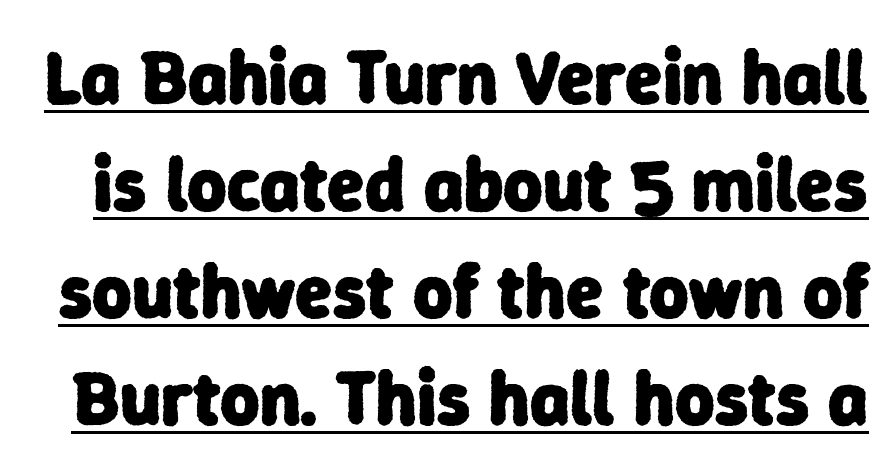
A typesetter would call this proportional, since set widths differ per character. You can see a thin bar hugging the bottom of the glyphs. Nobody touched the tracking dial on this one. The designer went with a sans here, leaving each stem footless. These lines sit exactly where default settings would place them. Heavy-handed strokes throughout: this text is bold.
